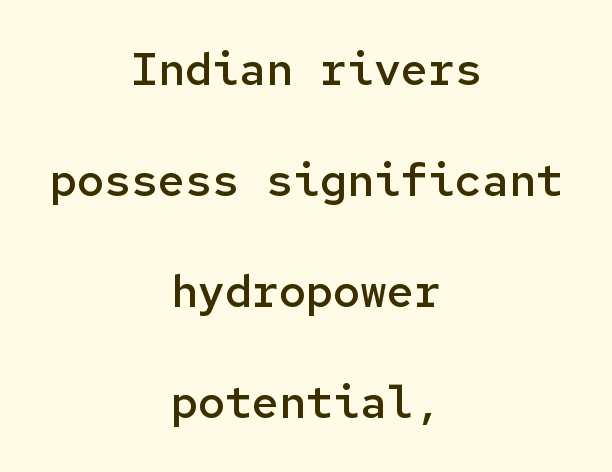
The image shows 45 px semibold sans-serif type, upright, monospaced; set centered, loose line spacing (2.47x), normal letter spacing, not underlined; low stroke contrast and a medium x-height.
